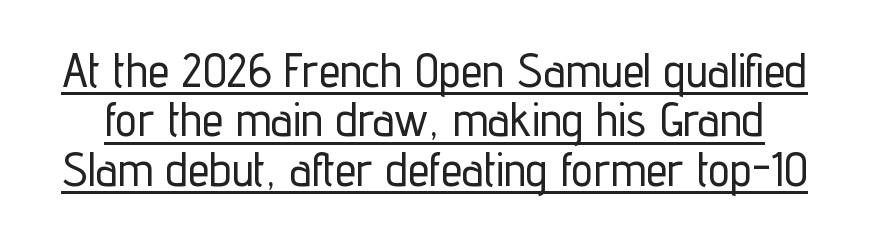
{"serif": "no", "italic": "no", "width": "condensed", "stroke_contrast": "low", "x_height": "medium", "monospaced": "no", "underline": "yes", "line_spacing": "tight", "line_spacing_ratio": 1.03, "letter_spacing": "normal", "letter_spacing_em": 0.0, "glyph_px": 48}
